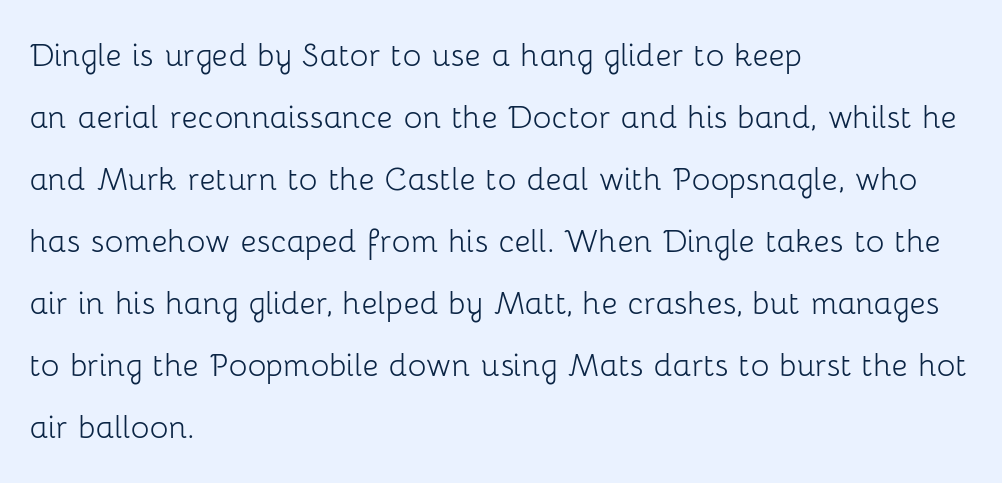
The image shows 39 px light sans-serif type, upright; set left-aligned, normal line spacing (1.59x), normal letter spacing, not underlined; low stroke contrast and a medium x-height.
